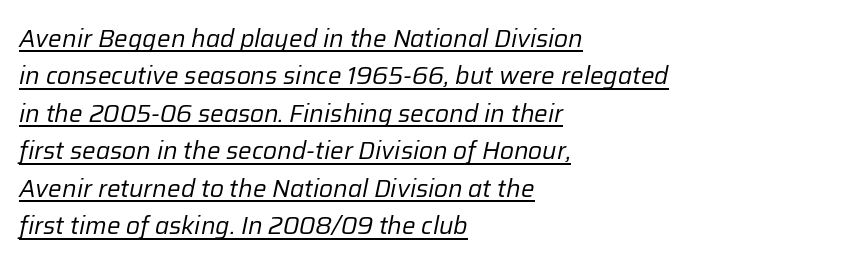
Q: Is the text bold? A: No.
Q: Is the text italic (slanted)? A: Yes, it leans right by about 12 degrees.
Q: Is the text underlined? A: Yes.
Q: How is the paragraph aligned? A: Left-aligned.
Q: Is the spacing between letters normal or unusually wide? A: Normal.
Q: Is the spacing between lines tight, normal or loose? A: Normal.
